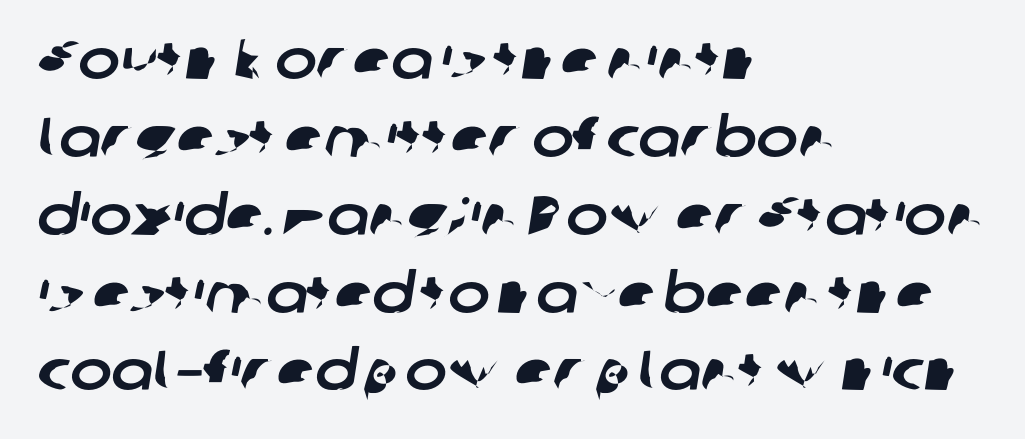
The image shows 56 px sans-serif type; set left-aligned, normal line spacing (1.39x), normal letter spacing, not underlined; low stroke contrast and a medium x-height.
